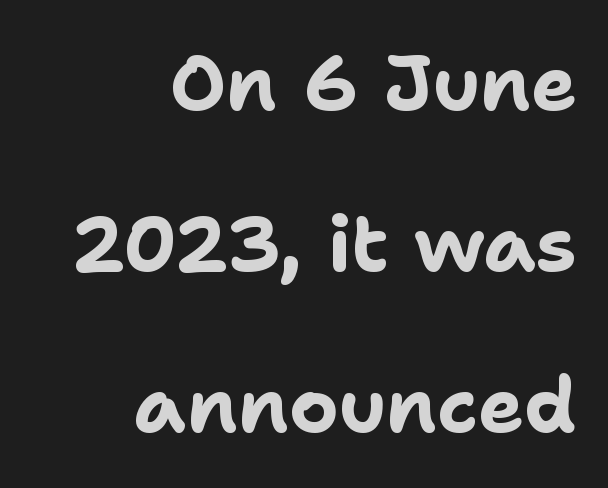
This rendering leaves character spacing at its baseline value. Do the letters lean? They stand straight. This sample trades compactness for vertical openness between lines. Horizontal alignment here is rightward, an uncommon choice for prose. The string is rendered with underlining switched off.
